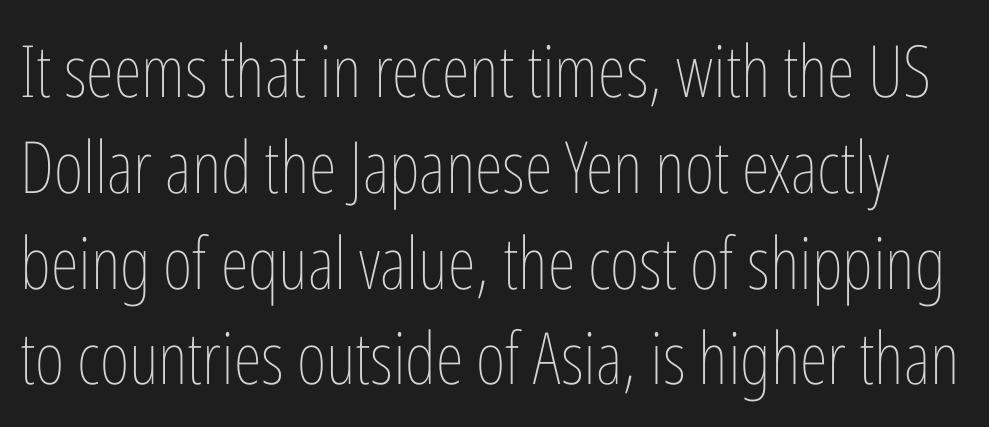
The image shows 72 px thin, condensed type, upright; set normal line spacing (1.33x), normal letter spacing, not underlined; low stroke contrast and a medium x-height.
